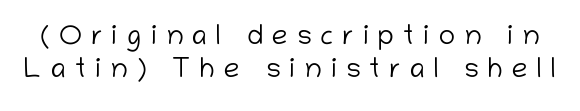
I'd call this a sans setting — the letters go barefoot. This sample has the flowing, uneven cadence of proportional lettering. Compared with a typical body face, this is equally light or lighter still. This rendering features lettering with no underline. Glyph-to-glyph distance is far greater than everyday printed text.
